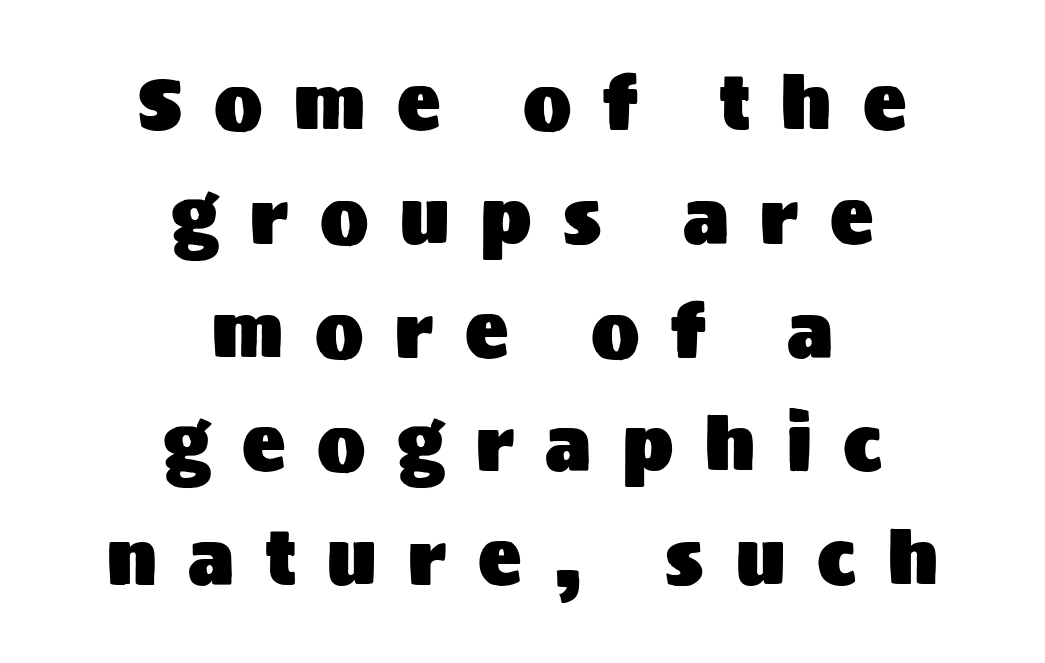
The image shows 72 px sans-serif type, upright; set centered, normal line spacing (1.58x), unusually wide letter spacing (+0.44 em), not underlined; medium stroke contrast and a large x-height.
